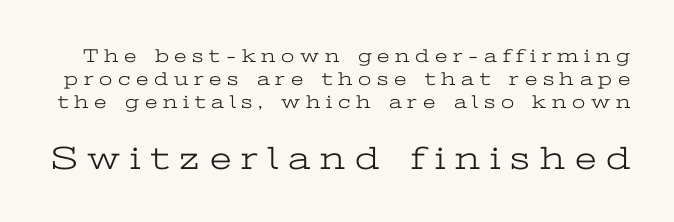
Which chunk is bigger? The second one — the bottom block dwarfs the top. Little horizontal feet cap the strokes, marking this as serif type. The zone under the glyphs is completely vacant. Weight: in the light-to-regular range. Proportional: the letters do not fall into vertical columns. Ascenders rise straight up at ninety degrees.
